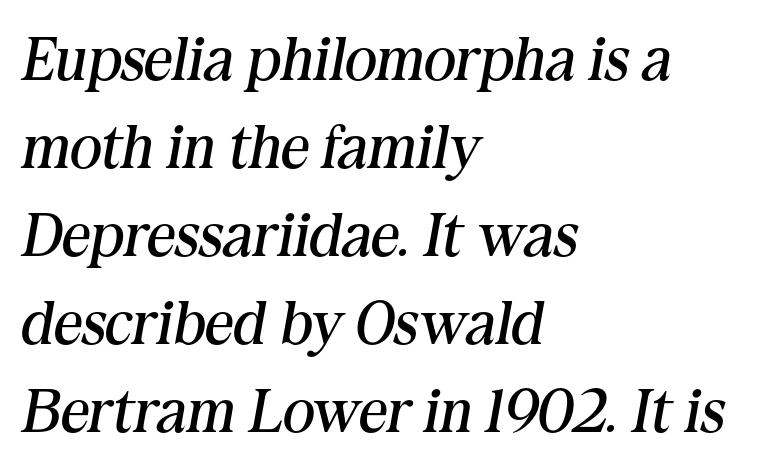
{"serif": "yes", "italic": "yes", "lean": "right", "slant_degrees": 10, "bold": "no", "weight": "regular", "width": "normal", "stroke_contrast": "medium", "x_height": "medium", "monospaced": "no", "underline": "no", "align": "left", "line_spacing": "normal", "line_spacing_ratio": 1.42, "letter_spacing": "normal", "letter_spacing_em": 0.0, "glyph_px": 62}
